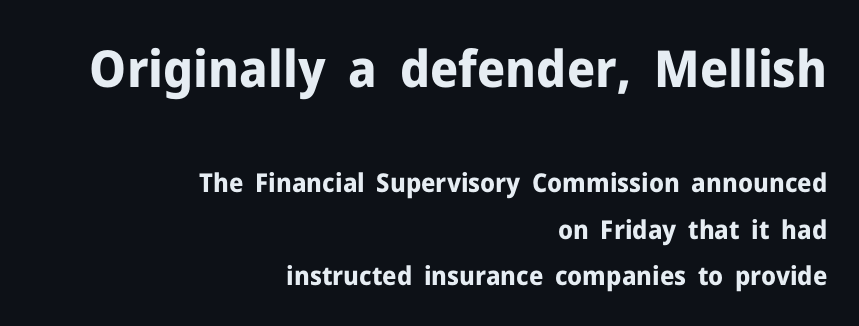
You get the large type first, then a drop to smaller type. Classification — sans serif. Letter spacing: default. These lines were composed using upright roman letters.
